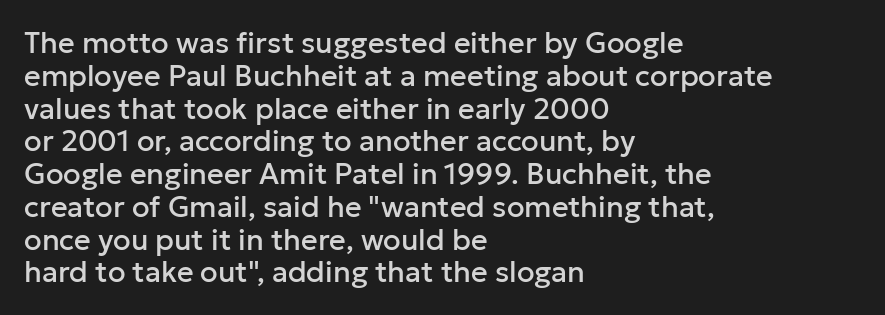
{"serif": "no", "italic": "no", "width": "normal", "stroke_contrast": "low", "x_height": "medium", "monospaced": "no", "underline": "no", "align": "left", "line_spacing": "tight", "line_spacing_ratio": 1.13, "letter_spacing": "normal", "letter_spacing_em": 0.0, "glyph_px": 29}
